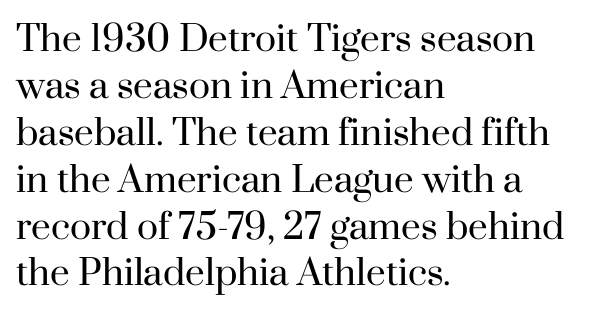
Q: Is the text bold? A: No.
Q: Is the text italic (slanted)? A: No, it is upright.
Q: Is the typeface a serif or a sans-serif typeface? A: Serif.
Q: Is the text underlined? A: No.
Q: How is the paragraph aligned? A: Left-aligned.
Q: Is the spacing between letters normal or unusually wide? A: Normal.
Q: Is the spacing between lines tight, normal or loose? A: Normal.
Q: Width (condensed, normal, or wide)? A: Normal.
Q: Stroke contrast? A: High.
Q: x-height? A: Small.
Q: Monospaced? A: No.
